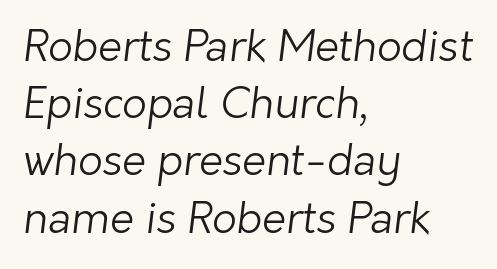
The image shows 43 px light sans-serif type; set left-aligned, normal line spacing (1.33x), normal letter spacing, not underlined; low stroke contrast and a medium x-height.
